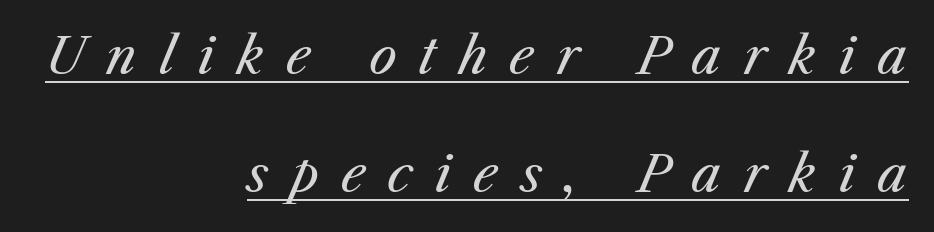
Q: Is the text bold? A: No.
Q: Is the text italic (slanted)? A: Yes, it leans right by about 25 degrees.
Q: Is the text underlined? A: Yes.
Q: How is the paragraph aligned? A: Right-aligned.
Q: Is the spacing between letters normal or unusually wide? A: Unusually wide.
Q: Is the spacing between lines tight, normal or loose? A: Loose.
Q: Width (condensed, normal, or wide)? A: Normal.
Q: Stroke contrast? A: Medium.
Q: x-height? A: Medium.
Q: Monospaced? A: No.
